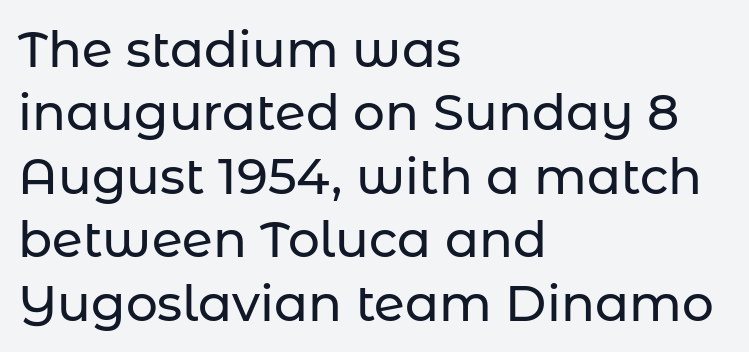
{"serif": "no", "italic": "no", "width": "normal", "stroke_contrast": "low", "x_height": "medium", "monospaced": "no", "underline": "no", "align": "left", "line_spacing": "normal", "line_spacing_ratio": 1.27, "letter_spacing": "normal", "letter_spacing_em": 0.0, "glyph_px": 50}
